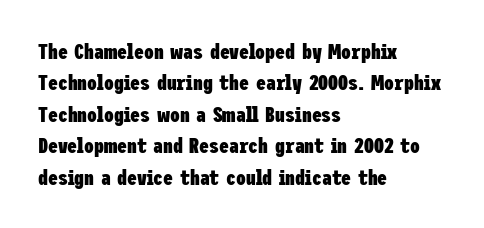
{"italic": "no", "bold": "yes", "underline": "no", "align": "left", "line_spacing": "normal", "line_spacing_ratio": 1.43, "letter_spacing": "normal", "letter_spacing_em": 0.0, "glyph_px": 22}
